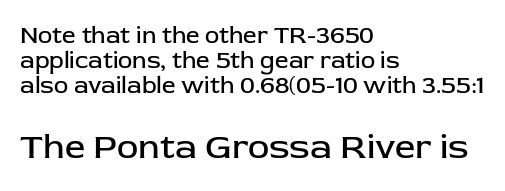
Q: Is the text bold? A: No.
Q: Is the text italic (slanted)? A: No, it is upright.
Q: Is the typeface a serif or a sans-serif typeface? A: Sans-serif.
Q: Is the text underlined? A: No.
Q: How is the paragraph aligned? A: Left-aligned.
Q: Is the spacing between letters normal or unusually wide? A: Normal.
Q: Is the spacing between lines tight, normal or loose? A: Tight.
Q: Which block of text is set in a larger size, the first (top) or the second (bottom)? A: The second (bottom) one.
Q: Width (condensed, normal, or wide)? A: Normal.
Q: Stroke contrast? A: Low.
Q: x-height? A: Medium.
Q: Monospaced? A: No.
